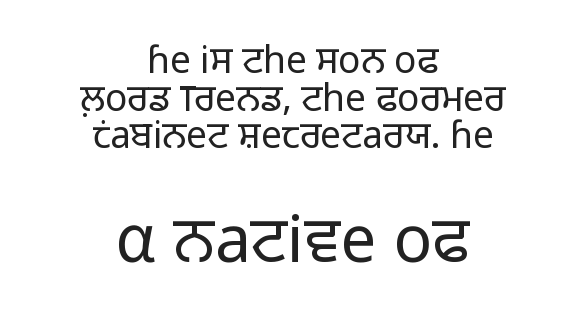
The axis of the letterforms is exactly vertical. The passage is arranged like a title page — every line centered. Block two is the big one; block one sits smaller above it. Stroke terminals: plain, sans-serif.
